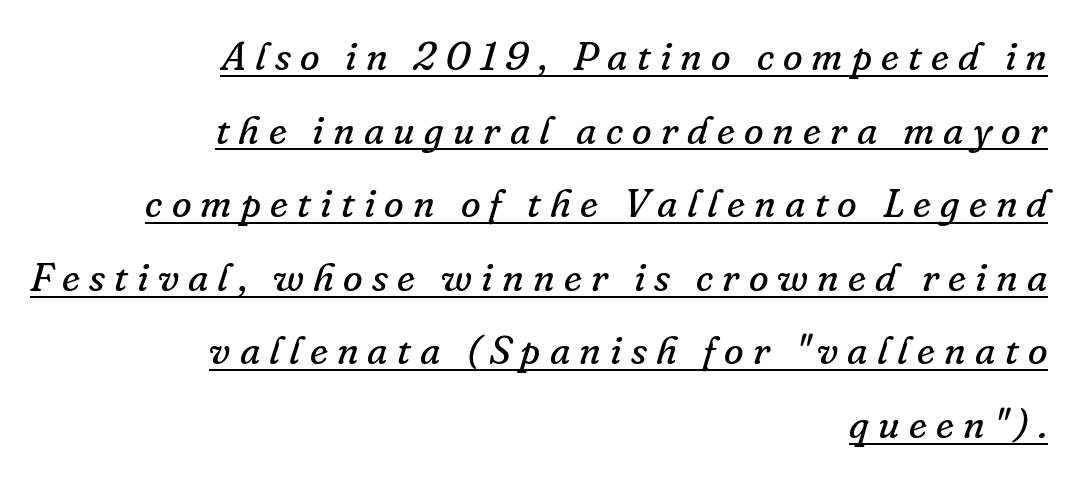
{"serif": "yes", "italic": "yes", "lean": "right", "slant_degrees": 16, "bold": "no", "weight": "regular", "width": "normal", "stroke_contrast": "low", "x_height": "small", "monospaced": "no", "underline": "yes", "align": "right", "line_spacing_ratio": 1.84, "letter_spacing": "wide", "letter_spacing_em": 0.23, "glyph_px": 40}
